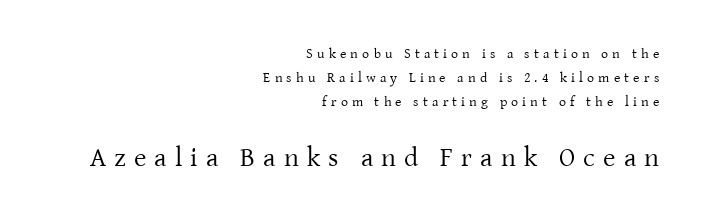
Q: Is the text bold? A: No.
Q: Is the text italic (slanted)? A: No, it is upright.
Q: Is the text underlined? A: No.
Q: How is the paragraph aligned? A: Right-aligned.
Q: Is the spacing between letters normal or unusually wide? A: Unusually wide.
Q: Which block of text is set in a larger size, the first (top) or the second (bottom)? A: The second (bottom) one.
